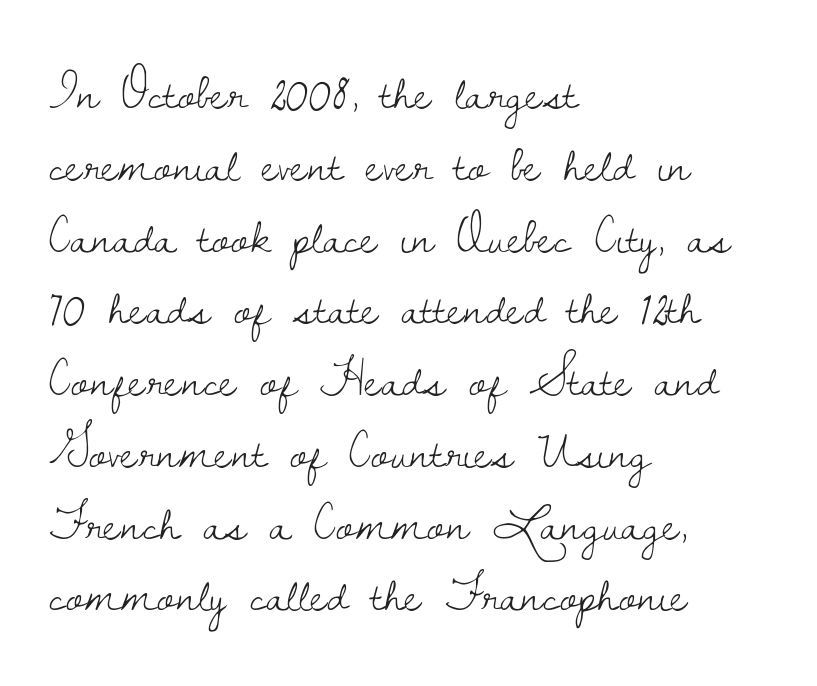
{"serif": "yes", "bold": "no", "weight": "light", "width": "normal", "stroke_contrast": "low", "x_height": "small", "monospaced": "no", "underline": "no", "align": "left", "line_spacing": "normal", "line_spacing_ratio": 1.38, "letter_spacing": "normal", "letter_spacing_em": 0.0, "glyph_px": 52}
